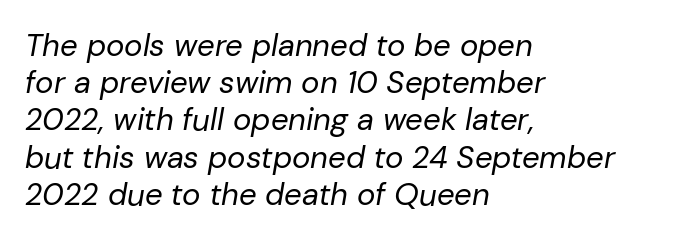
Q: Is the text bold? A: No.
Q: Is the text italic (slanted)? A: Yes, it leans right by about 10 degrees.
Q: Is the text underlined? A: No.
Q: How is the paragraph aligned? A: Left-aligned.
Q: Is the spacing between letters normal or unusually wide? A: Normal.
Q: Width (condensed, normal, or wide)? A: Normal.
Q: Stroke contrast? A: Low.
Q: x-height? A: Medium.
Q: Monospaced? A: No.
